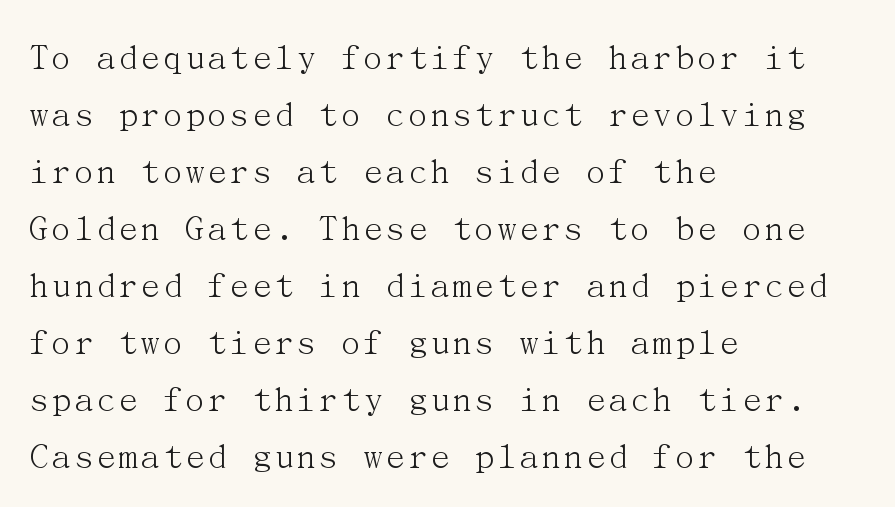
{"serif": "yes", "italic": "no", "bold": "no", "weight": "light", "width": "normal", "stroke_contrast": "medium", "x_height": "medium", "underline": "no", "align": "left", "line_spacing": "normal", "line_spacing_ratio": 1.5, "letter_spacing": "normal", "letter_spacing_em": 0.0, "glyph_px": 38}
